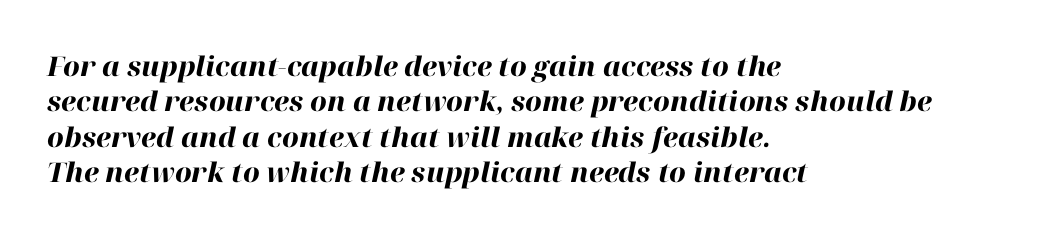
The image shows 27 px bold type, italic (leaning right); set left-aligned, normal line spacing (1.31x), normal letter spacing, not underlined.
